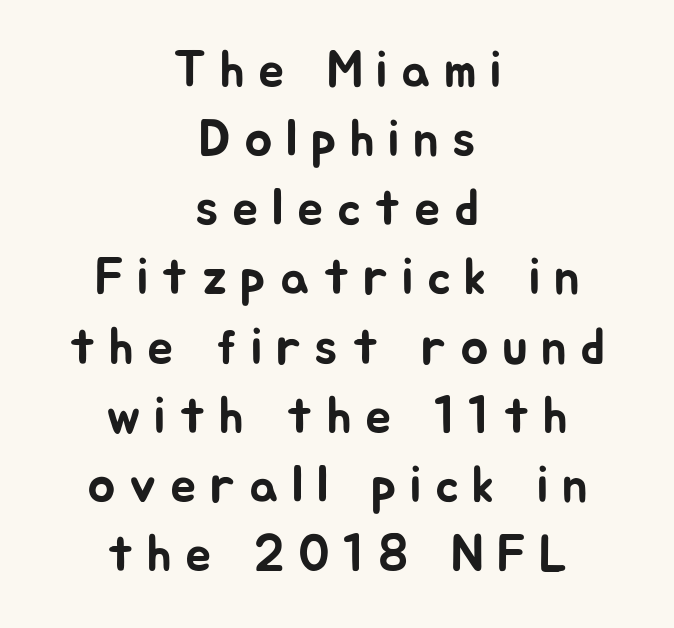
Beneath every word, the page is bare. Posture: vertical. Whoever set this chose a conventional vertical rhythm. The passage shown is typed in a proportional face where columns would drift.
